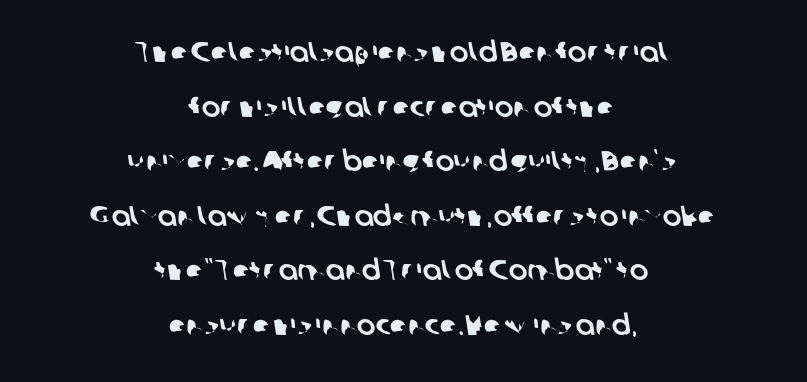
{"serif": "no", "width": "normal", "stroke_contrast": "low", "x_height": "medium", "monospaced": "no", "underline": "no", "align": "center", "line_spacing": "loose", "line_spacing_ratio": 1.95, "letter_spacing": "normal", "letter_spacing_em": 0.0, "glyph_px": 28}
